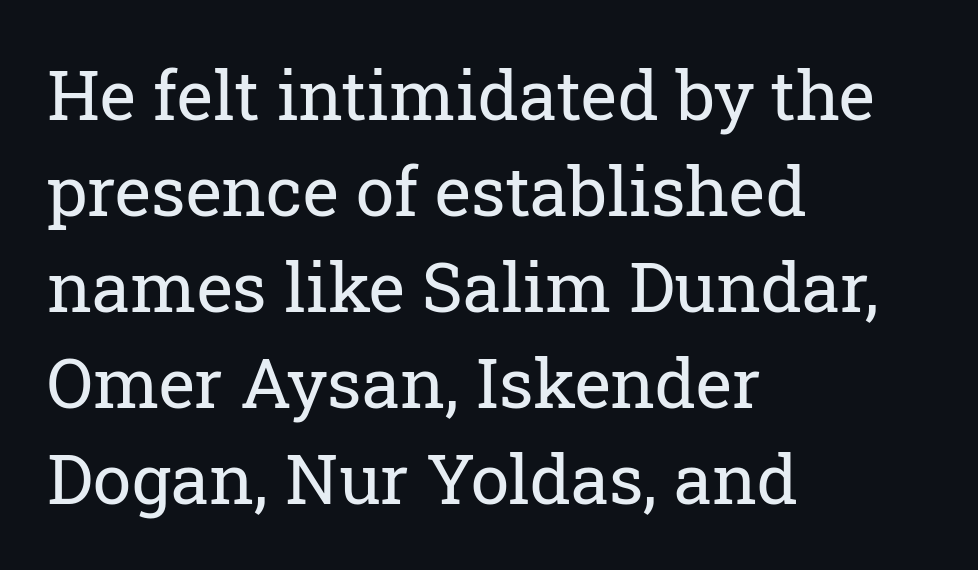
Q: Is the text bold? A: No.
Q: Is the text italic (slanted)? A: No, it is upright.
Q: Is the typeface a serif or a sans-serif typeface? A: Serif.
Q: Is the text underlined? A: No.
Q: How is the paragraph aligned? A: Left-aligned.
Q: Is the spacing between letters normal or unusually wide? A: Normal.
Q: Is the spacing between lines tight, normal or loose? A: Normal.
Q: Width (condensed, normal, or wide)? A: Normal.
Q: Stroke contrast? A: Low.
Q: x-height? A: Medium.
Q: Monospaced? A: No.
